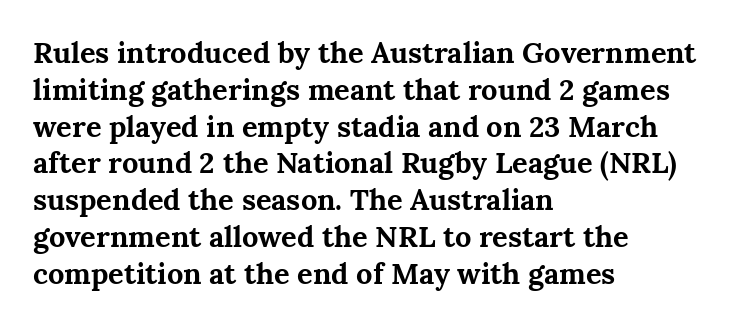
The image shows 29 px bold serif type, upright; set left-aligned, normal line spacing (1.27x), normal letter spacing, not underlined; medium stroke contrast and a medium x-height.
